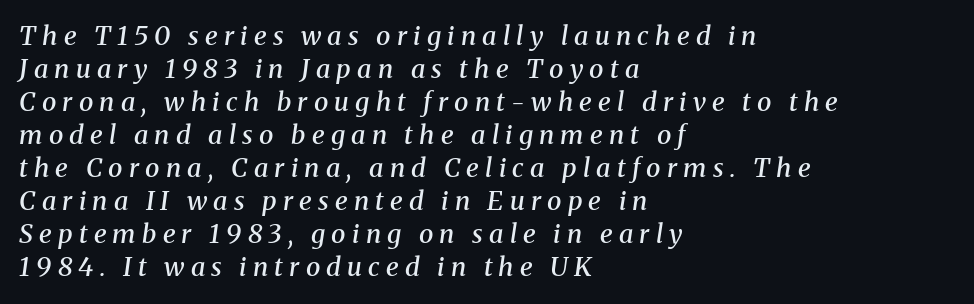
The image shows 26 px text type, italic (leaning right); set left-aligned, normal line spacing (1.27x), unusually wide letter spacing (+0.24 em), not underlined.
